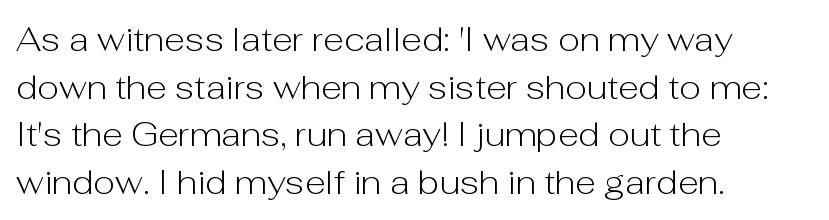
This sample uses plain, unmodified letter spacing. Regular leading. The lettering stays uniformly vertical, giving the passage a roman look. Is this a heavy cut? Hardly; it is regular or lighter. Each line starts at the same left margin while the right side varies.
